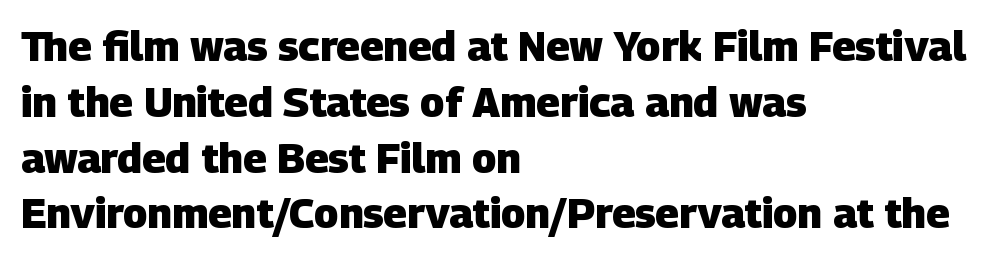
{"serif": "no", "bold": "yes", "weight": "heavy", "width": "normal", "stroke_contrast": "low", "x_height": "large", "monospaced": "no", "underline": "no", "align": "left", "line_spacing": "normal", "line_spacing_ratio": 1.36, "letter_spacing": "normal", "letter_spacing_em": 0.0, "glyph_px": 41}
